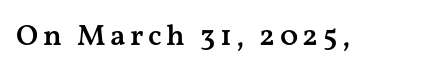
Think of a printed novel: that variable character pitch is what you see here. As a designer I'd log this as weight 600, semibold. The space directly below the letters is spotless. Observe the serifs anchoring each vertical stroke in this sample. You can tell it's not italic because the verticals are truly vertical.
